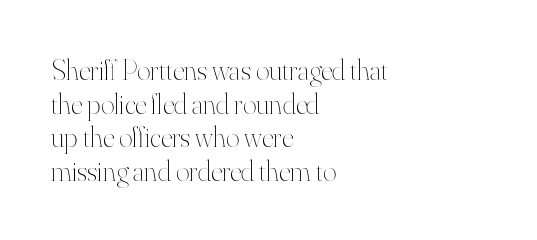
The image shows 29 px thin type, upright; set left-aligned, line spacing 1.16x, normal letter spacing, not underlined; high stroke contrast and a small x-height.
